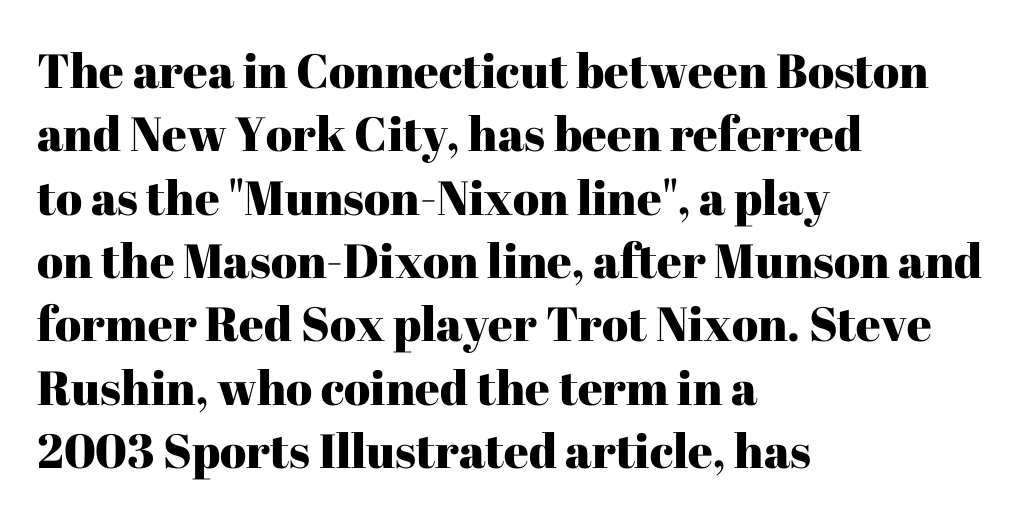
{"serif": "yes", "italic": "no", "width": "normal", "stroke_contrast": "high", "x_height": "medium", "monospaced": "no", "underline": "no", "align": "left", "line_spacing": "normal", "line_spacing_ratio": 1.32, "letter_spacing": "normal", "letter_spacing_em": 0.0, "glyph_px": 48}
